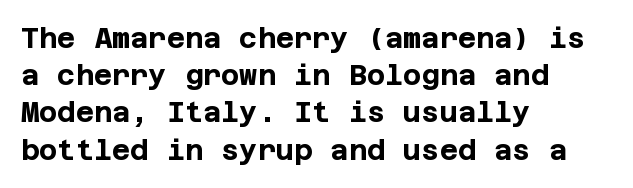
The image shows 28 px bold sans-serif type, upright; set left-aligned, normal line spacing (1.33x), normal letter spacing, not underlined; low stroke contrast and a large x-height.
